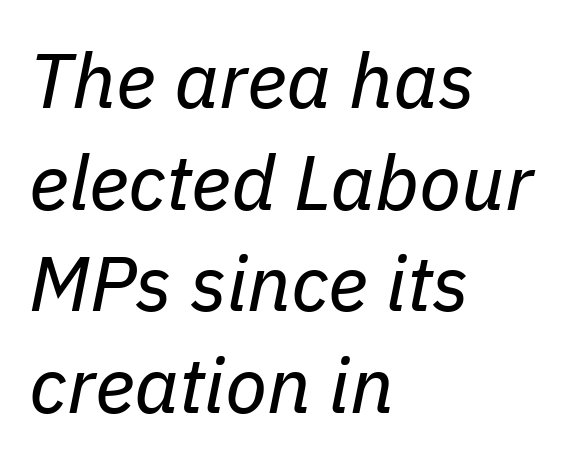
The passage shown stacks its lines at a standard gap. Plain, unruled lines of type. Stem width sits at or under what a default text font uses. What stands out about the letter spacing? Nothing — it is the standard amount. Every row of glyphs begins at an identical x-position on the left.
